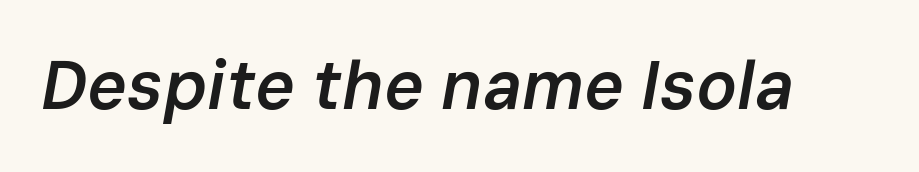
{"italic": "yes", "lean": "right", "slant_degrees": 10, "bold": "semi", "weight": "semibold", "width": "normal", "stroke_contrast": "low", "x_height": "medium", "monospaced": "no", "underline": "no", "letter_spacing": "normal", "letter_spacing_em": 0.0, "glyph_px": 68}
